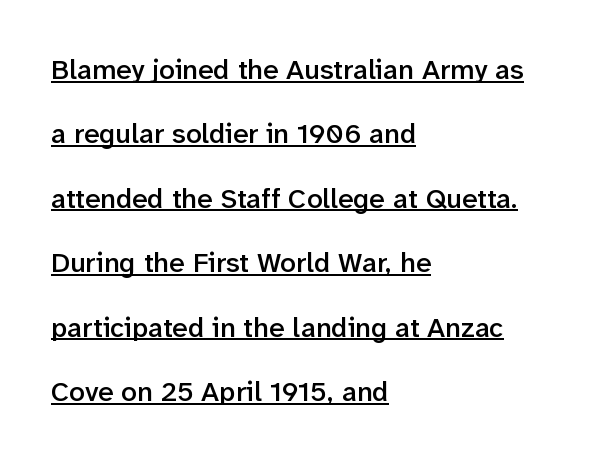
{"serif": "no", "italic": "no", "bold": "semi", "weight": "semibold", "width": "normal", "stroke_contrast": "low", "x_height": "medium", "monospaced": "no", "underline": "yes", "align": "left", "line_spacing": "loose", "line_spacing_ratio": 2.3, "letter_spacing": "normal", "letter_spacing_em": 0.0, "glyph_px": 28}
